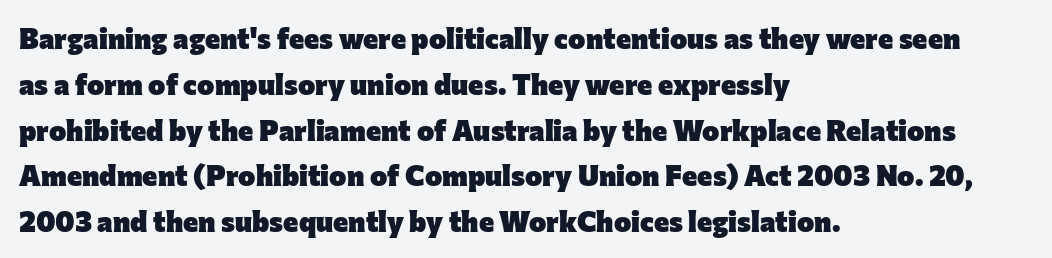
The passage shown is typeset with a sans-serif family. The space directly below the letters is spotless. This sample is left-justified, so line endings fall wherever the words run out. The lettering stays uniformly vertical, giving the passage a roman look. Think of a printed novel: that variable character pitch is what you see here. The passage shown has conventional tracking throughout.
